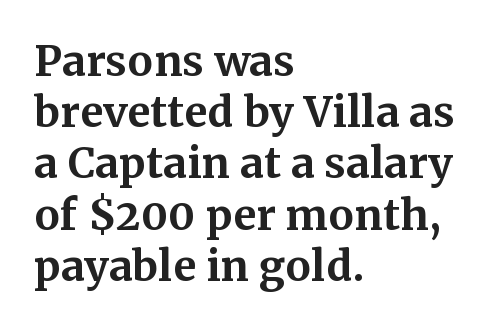
Q: Is the text bold? A: Yes.
Q: Is the text italic (slanted)? A: No, it is upright.
Q: Is the typeface a serif or a sans-serif typeface? A: Serif.
Q: Is the text underlined? A: No.
Q: How is the paragraph aligned? A: Left-aligned.
Q: Is the spacing between letters normal or unusually wide? A: Normal.
Q: Width (condensed, normal, or wide)? A: Normal.
Q: Stroke contrast? A: Medium.
Q: x-height? A: Medium.
Q: Monospaced? A: No.
